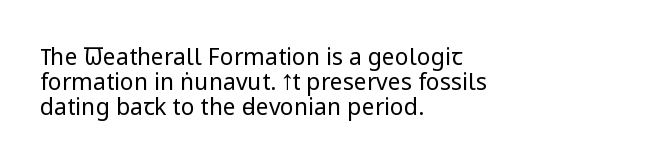
{"italic": "no", "bold": "no", "underline": "no", "align": "left", "line_spacing": "tight", "line_spacing_ratio": 1.09, "letter_spacing": "normal", "letter_spacing_em": 0.0, "glyph_px": 23}
